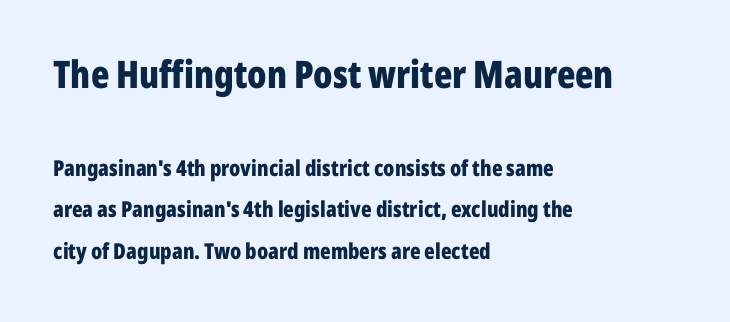
Anything drawn beneath the words? Only blank space. In terms of letterspacing, this is plain default setting. Summary of vertical rhythm: relaxed, with wide interline spacing. Each letter keeps its own natural width here, so spacing adapts to shape. Teacher's note: observe the even left margin — that is flush-left alignment.
